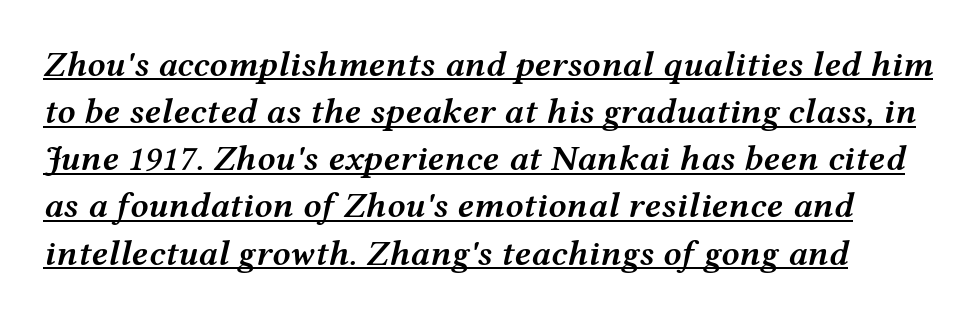
{"italic": "yes", "lean": "right", "slant_degrees": 12, "bold": "semi", "weight": "semibold", "width": "wide", "stroke_contrast": "medium", "x_height": "medium", "monospaced": "no", "underline": "yes", "line_spacing": "normal", "line_spacing_ratio": 1.31, "letter_spacing": "normal", "letter_spacing_em": 0.0, "glyph_px": 36}
